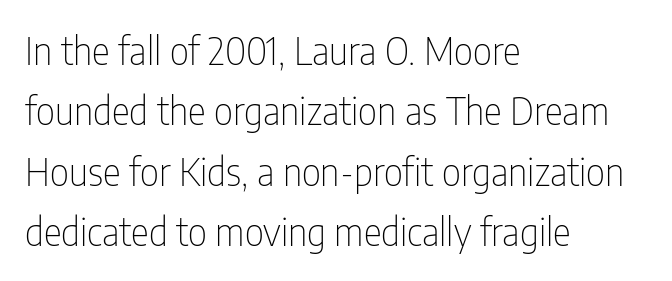
The image shows 38 px thin, condensed sans-serif type, upright; set left-aligned, normal line spacing (1.59x), normal letter spacing, not underlined; low stroke contrast and a medium x-height.
